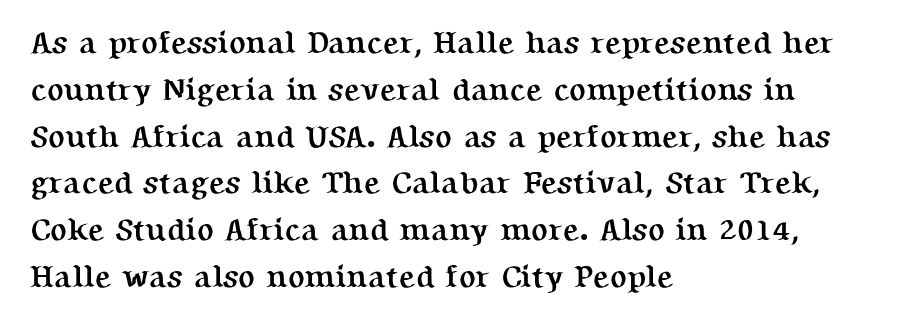
Q: Is the text bold? A: Yes.
Q: Is the text italic (slanted)? A: No, it is upright.
Q: Is the typeface a serif or a sans-serif typeface? A: Serif.
Q: Is the text underlined? A: No.
Q: How is the paragraph aligned? A: Left-aligned.
Q: Is the spacing between letters normal or unusually wide? A: Normal.
Q: Is the spacing between lines tight, normal or loose? A: Normal.
Q: Width (condensed, normal, or wide)? A: Normal.
Q: Stroke contrast? A: Medium.
Q: x-height? A: Medium.
Q: Monospaced? A: No.
